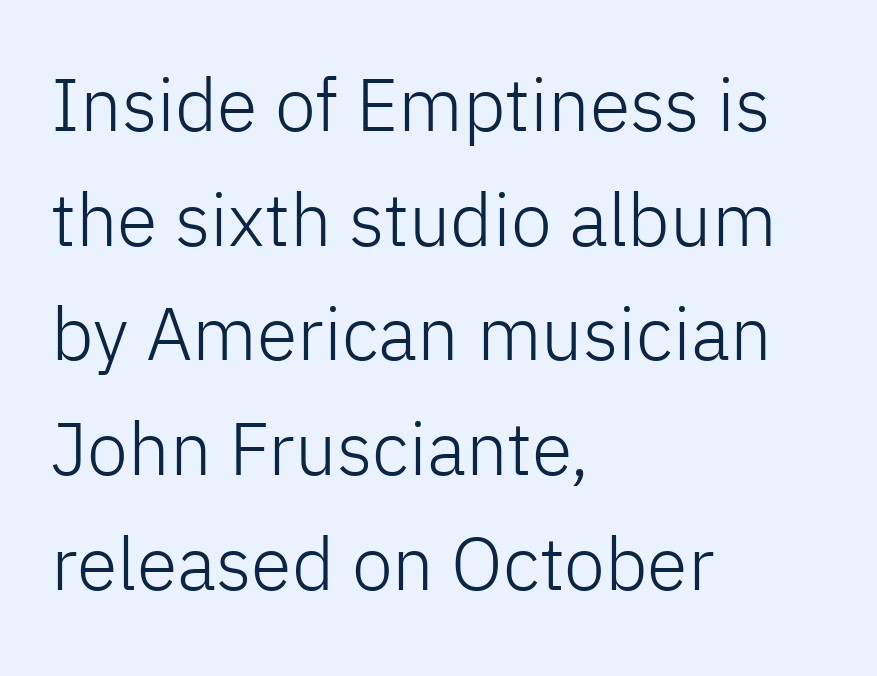
Q: Is the text bold? A: No.
Q: Is the text italic (slanted)? A: No, it is upright.
Q: Is the typeface a serif or a sans-serif typeface? A: Sans-serif.
Q: Is the text underlined? A: No.
Q: How is the paragraph aligned? A: Left-aligned.
Q: Is the spacing between letters normal or unusually wide? A: Normal.
Q: Is the spacing between lines tight, normal or loose? A: Normal.
Q: Width (condensed, normal, or wide)? A: Normal.
Q: Stroke contrast? A: Low.
Q: x-height? A: Medium.
Q: Monospaced? A: No.
